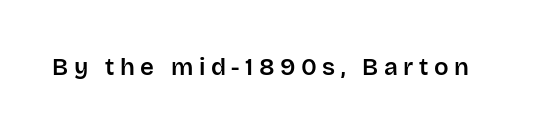
The image shows 24 px text type, upright; set unusually wide letter spacing (+0.23 em), not underlined.
